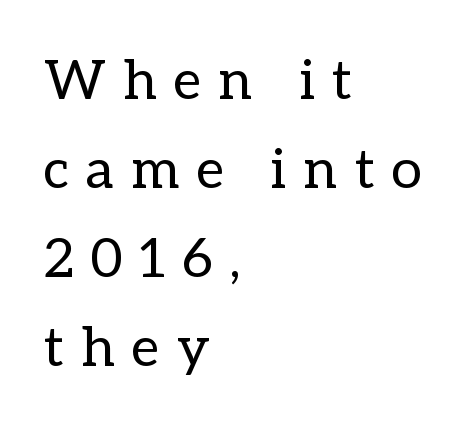
{"italic": "no", "bold": "no", "weight": "regular", "width": "normal", "stroke_contrast": "low", "x_height": "medium", "monospaced": "no", "underline": "no", "align": "left", "line_spacing": "normal", "line_spacing_ratio": 1.62, "letter_spacing": "wide", "letter_spacing_em": 0.31, "glyph_px": 55}
